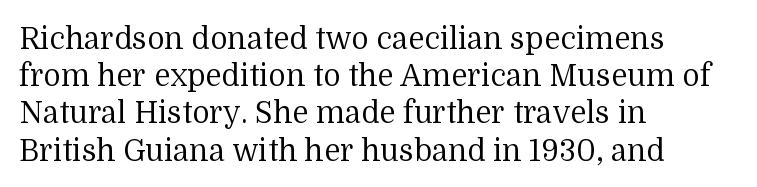
Q: Is the text bold? A: No.
Q: Is the text italic (slanted)? A: No, it is upright.
Q: Is the typeface a serif or a sans-serif typeface? A: Serif.
Q: Is the text underlined? A: No.
Q: How is the paragraph aligned? A: Left-aligned.
Q: Is the spacing between letters normal or unusually wide? A: Normal.
Q: Width (condensed, normal, or wide)? A: Normal.
Q: Stroke contrast? A: Medium.
Q: x-height? A: Medium.
Q: Monospaced? A: No.
